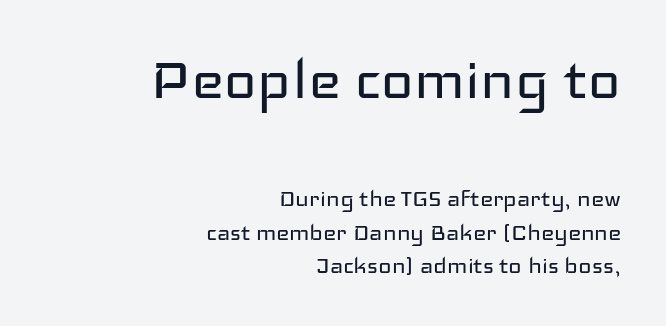
Q: Is the text bold? A: No.
Q: Is the text italic (slanted)? A: No, it is upright.
Q: Is the typeface a serif or a sans-serif typeface? A: Sans-serif.
Q: Is the text underlined? A: No.
Q: How is the paragraph aligned? A: Right-aligned.
Q: Is the spacing between letters normal or unusually wide? A: Normal.
Q: Which block of text is set in a larger size, the first (top) or the second (bottom)? A: The first (top) one.
Q: Width (condensed, normal, or wide)? A: Wide.
Q: Stroke contrast? A: Low.
Q: x-height? A: Medium.
Q: Monospaced? A: No.
